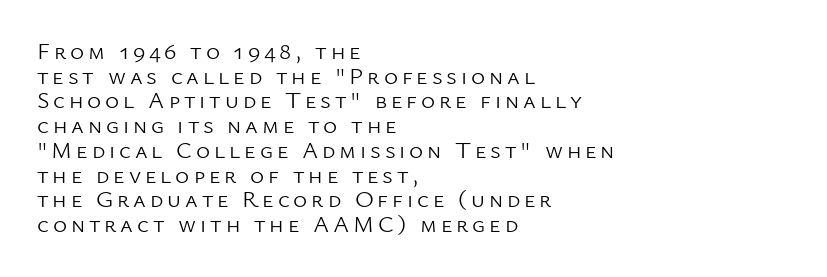
The image shows 24 px text type, upright; set left-aligned, tight line spacing (1.03x), not underlined.
